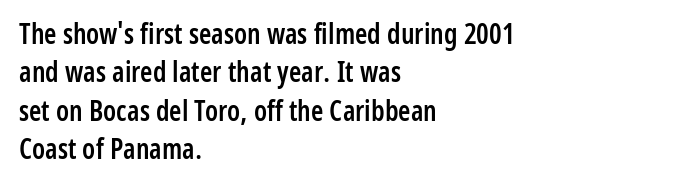
{"serif": "no", "italic": "no", "bold": "semi", "weight": "semibold", "width": "condensed", "stroke_contrast": "low", "x_height": "medium", "monospaced": "no", "underline": "no", "align": "left", "line_spacing": "normal", "line_spacing_ratio": 1.37, "letter_spacing": "normal", "letter_spacing_em": 0.0, "glyph_px": 28}
